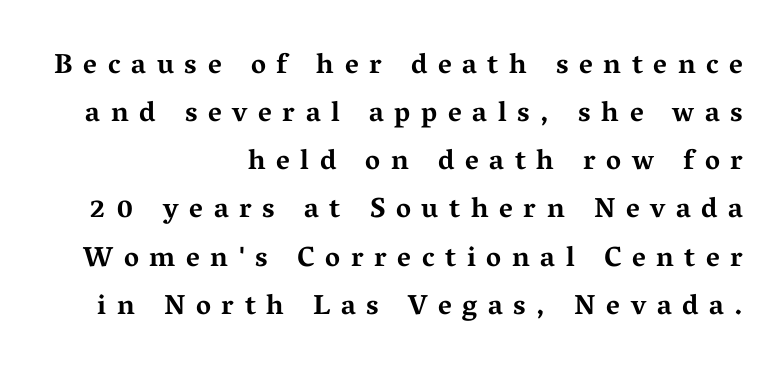
Pretty heavy lettering here — definitely bold. Classification — serif. Do the characters align in a grid? No, the font is proportional. Each word looks stretched out because of the extra space between its letters.
